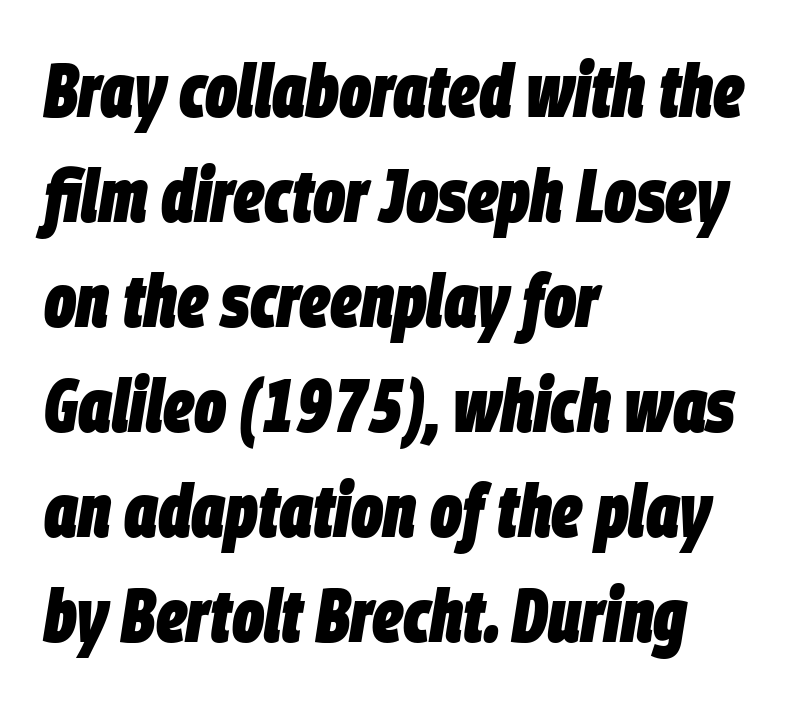
Q: Is the text bold? A: Yes.
Q: Is the text italic (slanted)? A: Yes, it leans right by about 9 degrees.
Q: Is the text underlined? A: No.
Q: How is the paragraph aligned? A: Left-aligned.
Q: Is the spacing between letters normal or unusually wide? A: Normal.
Q: Is the spacing between lines tight, normal or loose? A: Normal.
Q: Width (condensed, normal, or wide)? A: Condensed.
Q: Stroke contrast? A: Low.
Q: x-height? A: Large.
Q: Monospaced? A: No.
